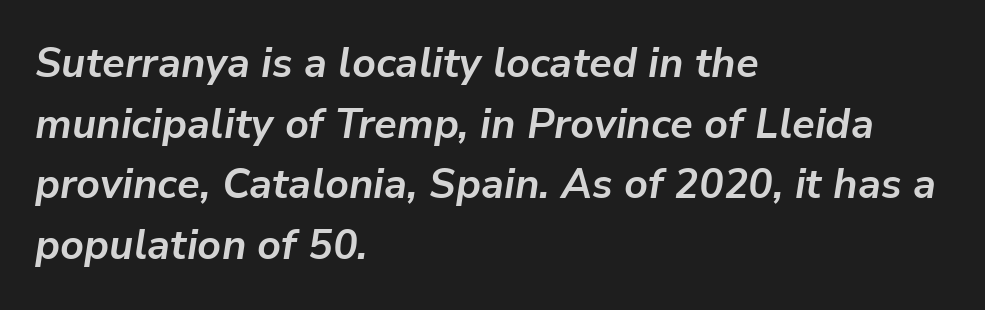
The image shows 41 px bold type, italic (leaning right); set left-aligned, normal line spacing (1.48x), normal letter spacing, not underlined; low stroke contrast and a medium x-height.
